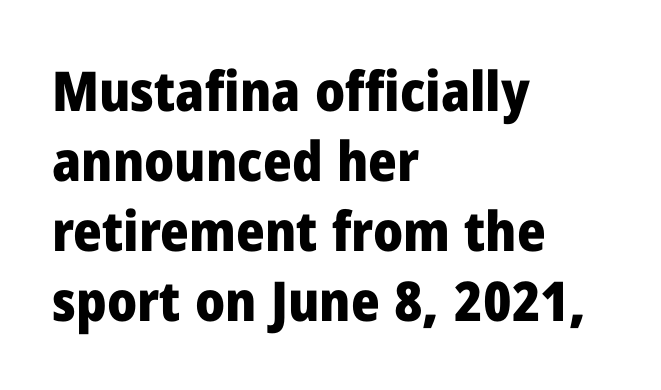
The image shows 55 px heavy sans-serif type, upright; set left-aligned, normal line spacing (1.27x), normal letter spacing, not underlined; low stroke contrast and a medium x-height.
